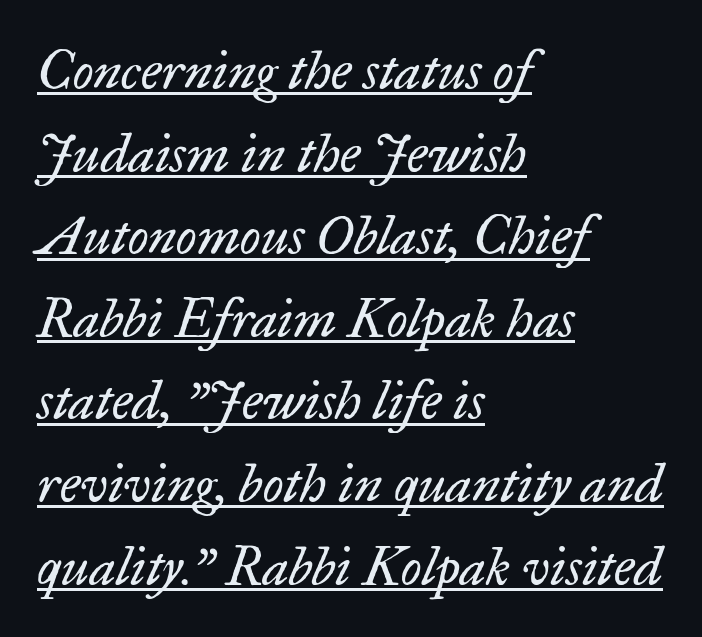
The image shows 54 px regular-weight serif type, italic (leaning right); set left-aligned, normal line spacing (1.53x), normal letter spacing, underlined; low stroke contrast and a small x-height.
